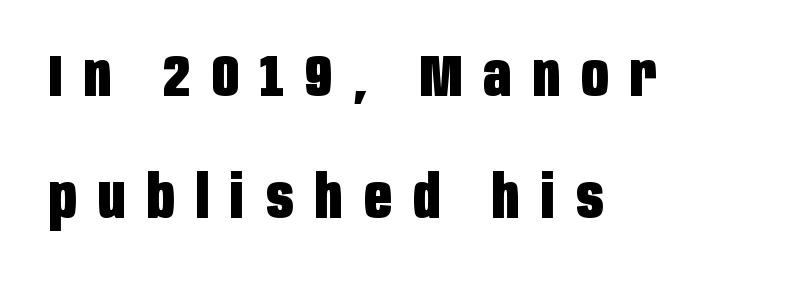
The image shows 59 px heavy, condensed sans-serif type, upright; set left-aligned, loose line spacing (2.06x), unusually wide letter spacing (+0.37 em), not underlined; low stroke contrast and a large x-height.
